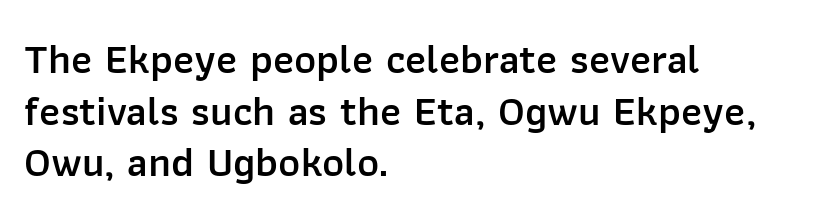
Q: Is the text bold? A: Semi-bold.
Q: Is the text italic (slanted)? A: No, it is upright.
Q: Is the typeface a serif or a sans-serif typeface? A: Sans-serif.
Q: Is the text underlined? A: No.
Q: How is the paragraph aligned? A: Left-aligned.
Q: Is the spacing between letters normal or unusually wide? A: Normal.
Q: Width (condensed, normal, or wide)? A: Normal.
Q: Stroke contrast? A: Low.
Q: x-height? A: Medium.
Q: Monospaced? A: No.
